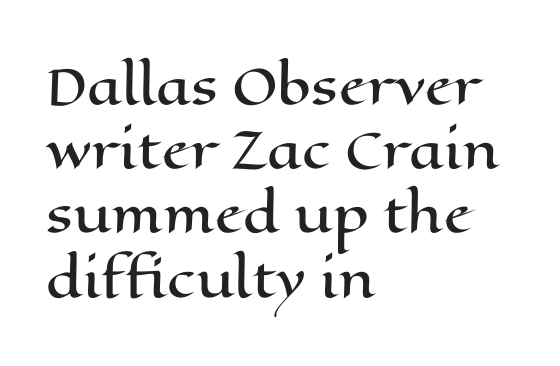
The letters stand upright; this is a roman face. Letter spacing: default. Spacing verdict: proportional, widths tailored to each character. Check under the words: just untouched page. These lines stack with their left ends in a neat column.
